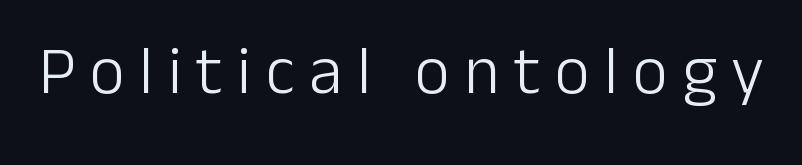
Does extra space separate the letters? Yes, quite a lot of it. The font sits on the lighter half of the weight spectrum, regular included. These lines are composed in type without serifs. Clear beneath every line of the passage. A typesetter would mark this as roman, not italic. A typesetter would call this proportional, since set widths differ per character.
